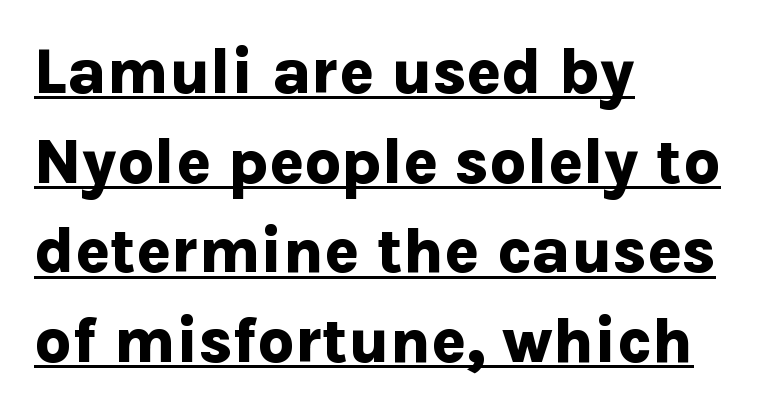
{"serif": "no", "italic": "no", "bold": "yes", "weight": "bold", "width": "normal", "stroke_contrast": "low", "x_height": "medium", "monospaced": "no", "underline": "yes", "align": "left", "line_spacing": "normal", "line_spacing_ratio": 1.4, "letter_spacing": "normal", "letter_spacing_em": 0.0, "glyph_px": 64}
